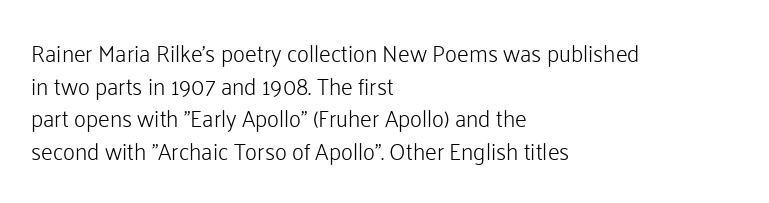
{"italic": "no", "bold": "no", "underline": "no", "align": "left", "line_spacing": "normal", "line_spacing_ratio": 1.42, "letter_spacing": "normal", "letter_spacing_em": 0.0, "glyph_px": 23}
